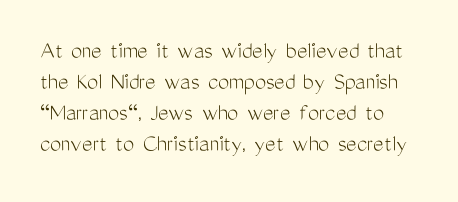
Anything drawn beneath the words? Only blank space. Letter spacing: default. A light-to-regular cut is what we see here. Posture: upright roman.
